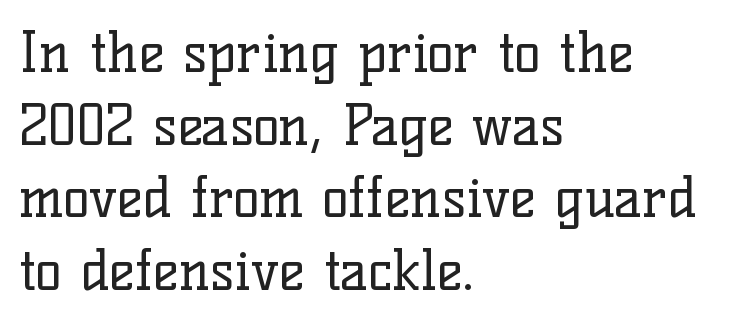
The image shows 55 px regular-weight serif type, upright; set left-aligned, normal line spacing (1.32x), normal letter spacing, not underlined; low stroke contrast and a medium x-height.
